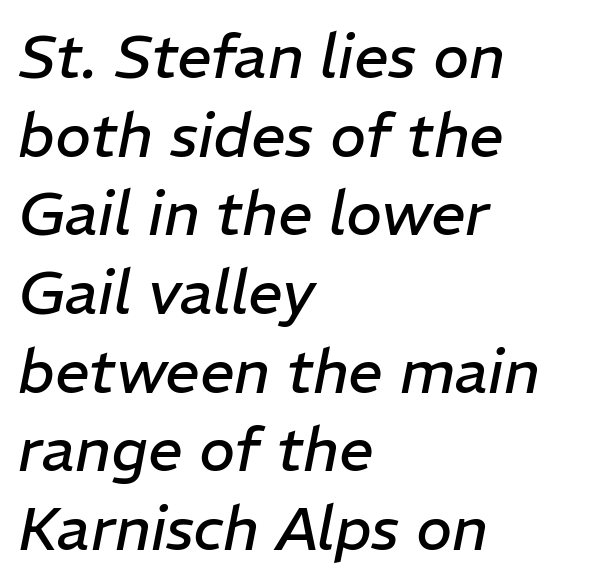
Q: Is the text bold? A: No.
Q: Is the text italic (slanted)? A: Yes, it leans right by about 11 degrees.
Q: Is the text underlined? A: No.
Q: How is the paragraph aligned? A: Left-aligned.
Q: Is the spacing between letters normal or unusually wide? A: Normal.
Q: Is the spacing between lines tight, normal or loose? A: Normal.
Q: Width (condensed, normal, or wide)? A: Normal.
Q: Stroke contrast? A: Low.
Q: x-height? A: Medium.
Q: Monospaced? A: No.
